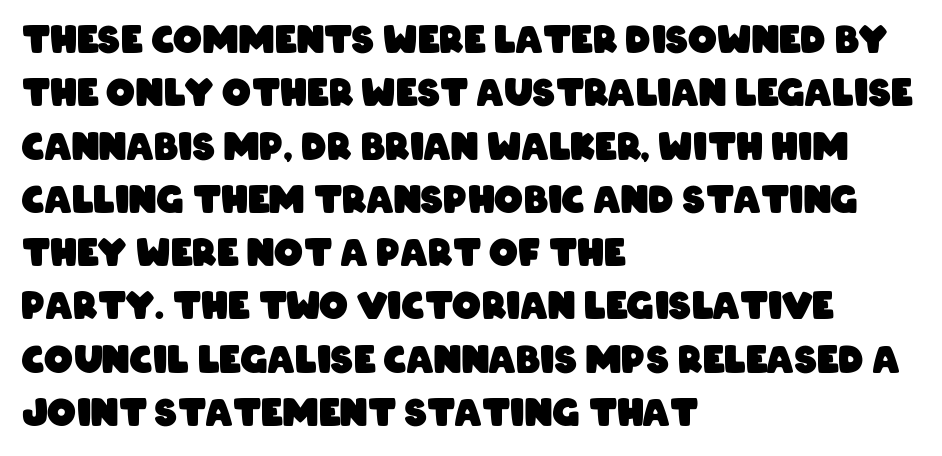
Is the block centered? No — it sits flush against the left margin. What stands out about the letter spacing? Nothing — it is the standard amount. Beneath every word, the page is bare. The passage shown is typed in a proportional face where columns would drift. Leading matches the norm, producing a regular column. Strokes here are thick enough to call this a true bold.
